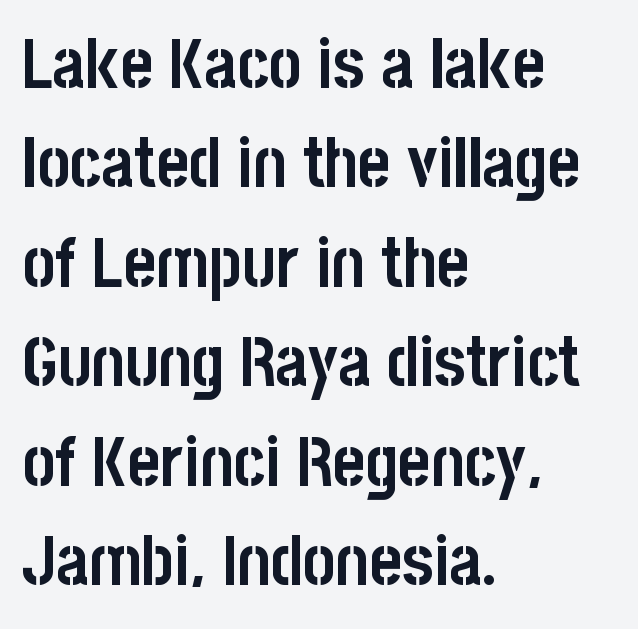
Q: Is the text bold? A: Yes.
Q: Is the text italic (slanted)? A: No, it is upright.
Q: Is the typeface a serif or a sans-serif typeface? A: Sans-serif.
Q: Is the text underlined? A: No.
Q: How is the paragraph aligned? A: Left-aligned.
Q: Is the spacing between letters normal or unusually wide? A: Normal.
Q: Is the spacing between lines tight, normal or loose? A: Normal.
Q: Width (condensed, normal, or wide)? A: Condensed.
Q: Stroke contrast? A: Low.
Q: x-height? A: Large.
Q: Monospaced? A: No.
